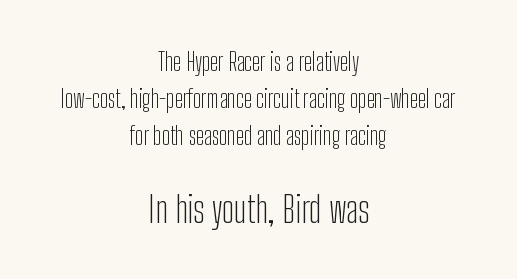
Q: Is the text bold? A: No.
Q: Is the text italic (slanted)? A: No, it is upright.
Q: Is the typeface a serif or a sans-serif typeface? A: Sans-serif.
Q: Is the text underlined? A: No.
Q: How is the paragraph aligned? A: Centered.
Q: Is the spacing between letters normal or unusually wide? A: Normal.
Q: Is the spacing between lines tight, normal or loose? A: Normal.
Q: Which block of text is set in a larger size, the first (top) or the second (bottom)? A: The second (bottom) one.
Q: Width (condensed, normal, or wide)? A: Condensed.
Q: Stroke contrast? A: Low.
Q: x-height? A: Medium.
Q: Monospaced? A: No.
